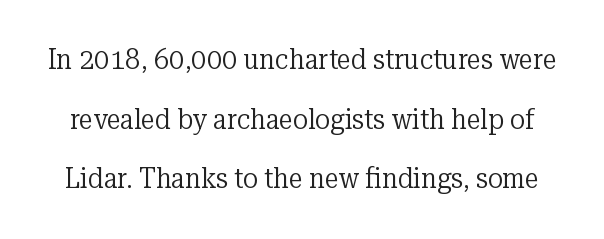
This rendering leaves character spacing at its baseline value. I'd call this a serif setting — the letters wear small feet. Stroke mass is kept to a normal reading level or below. A clean baseline with only descenders dipping below it. The lettering stays uniformly vertical, giving the passage a roman look.
